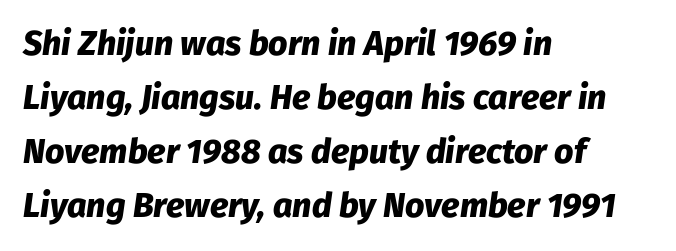
The image shows 34 px heavy type, italic (leaning right); set left-aligned, normal line spacing (1.59x), normal letter spacing, not underlined; low stroke contrast and a medium x-height.
